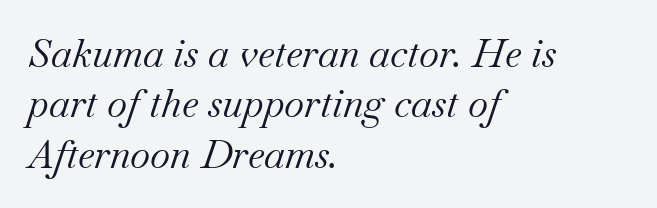
You could not count columns in this text — the font is proportionally spaced. Notice how the passage keeps a crisp vertical edge on the left only. The space beneath each line is pristine and unruled. Every character sits at an angle, as italics do.
